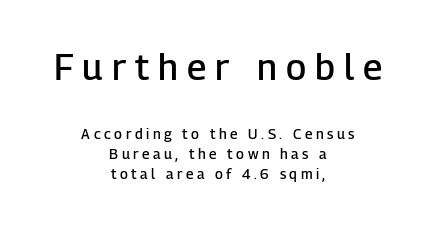
The image shows 36 px semibold sans-serif type, upright; set centered, normal line spacing (1.43x), unusually wide letter spacing (+0.25 em), not underlined; the first (top) block is 2.57x larger; low stroke contrast and a medium x-height.
